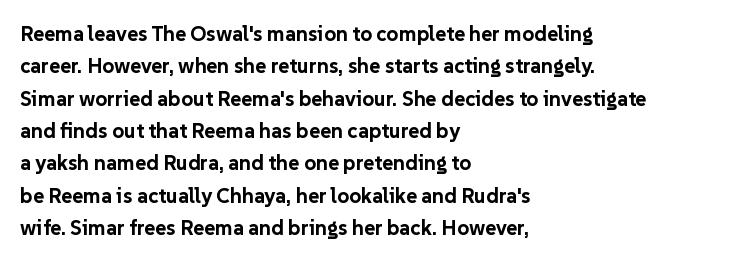
The image shows 21 px bold type, upright; set left-aligned, normal line spacing (1.54x), normal letter spacing, not underlined.
